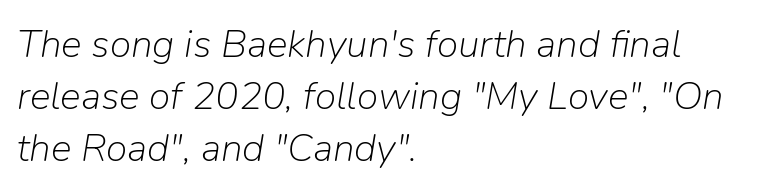
The paragraph has a hard left edge and a soft right edge. Compared with typical body copy, the letter spacing here is the same. Whoever set this chose a conventional vertical rhythm. The specimen omits any rule beneath the text block's lines. This sample has the flowing, uneven cadence of proportional lettering. Stroke thickness stays within the range of a standard reading face or lighter.
